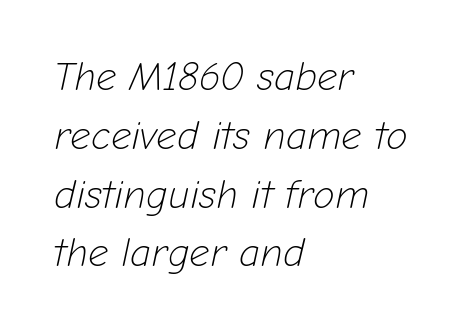
The space beneath each line is pristine and unruled. The lines in this sample share a left origin and differ only in where they stop. The face used here has a pronounced slope to its letters. One glance says typical: line gaps are just what's usual.
